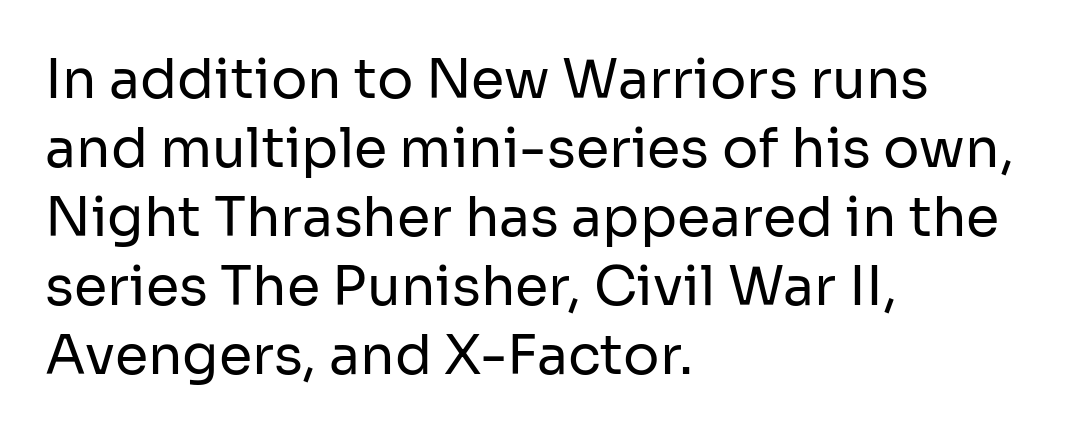
A typesetter would label this face a sans. Proportional: the letters do not fall into vertical columns. When letters stand straight like this, we call the style roman or upright. Default kerning and tracking; the words read as compact shapes. The words here are not underlined.
